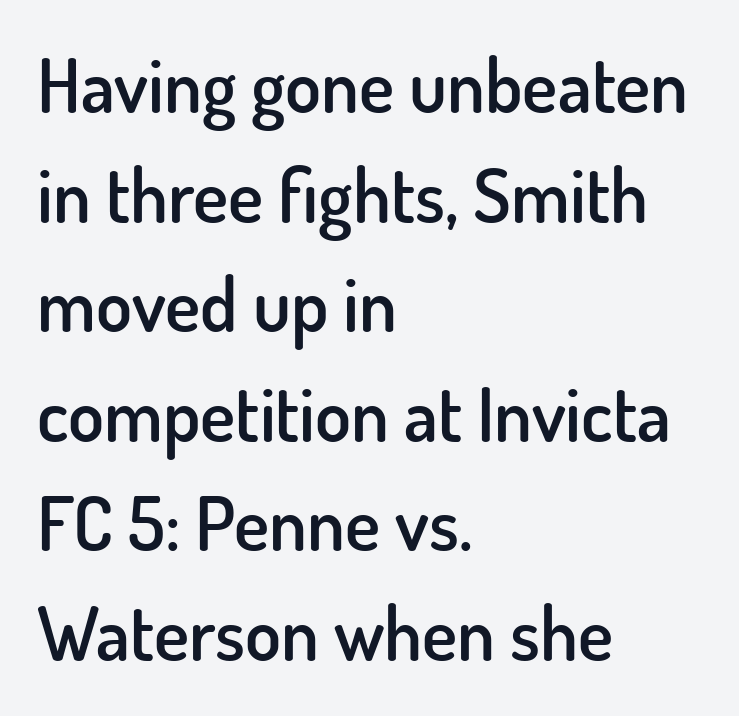
This sample has the flowing, uneven cadence of proportional lettering. This sample uses an upright cut, with every glyph sitting square on the baseline. Bold? Not quite — semibold, heavier than regular but stopping short. Does the copy run flush right? No — it runs flush left. Words appear dense and cohesive because spacing is normal.
